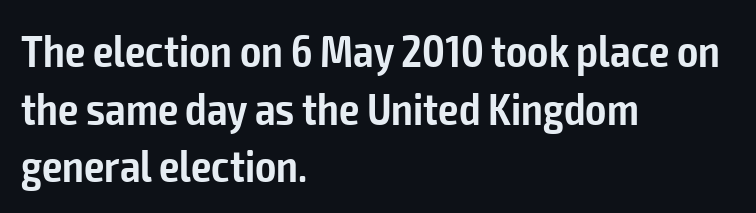
Q: Is the text bold? A: Semi-bold.
Q: Is the text italic (slanted)? A: No, it is upright.
Q: Is the typeface a serif or a sans-serif typeface? A: Sans-serif.
Q: Is the text underlined? A: No.
Q: How is the paragraph aligned? A: Left-aligned.
Q: Is the spacing between letters normal or unusually wide? A: Normal.
Q: Is the spacing between lines tight, normal or loose? A: Normal.
Q: Width (condensed, normal, or wide)? A: Condensed.
Q: Stroke contrast? A: Low.
Q: x-height? A: Medium.
Q: Monospaced? A: No.
